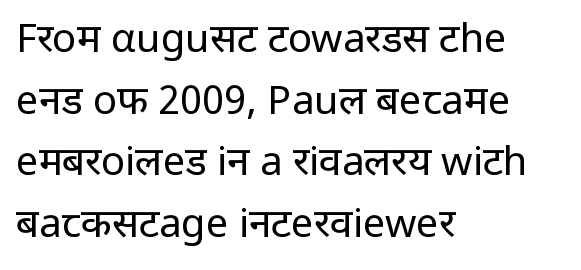
Proportional: the letters do not fall into vertical columns. A student would call this left alignment; a typographer would say flush left, rag right. Stroke terminals: plain, sans-serif. Spacing between characters is what you'd get straight out of the box. These lines sit exactly where default settings would place them. A roman cut, with each character standing at attention.
